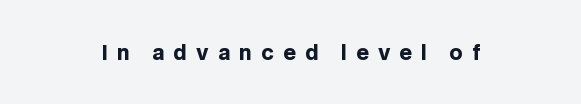
Q: Is the text bold? A: Yes.
Q: Is the text italic (slanted)? A: No, it is upright.
Q: Is the text underlined? A: No.
Q: How is the paragraph aligned? A: Centered.
Q: Is the spacing between letters normal or unusually wide? A: Unusually wide.
